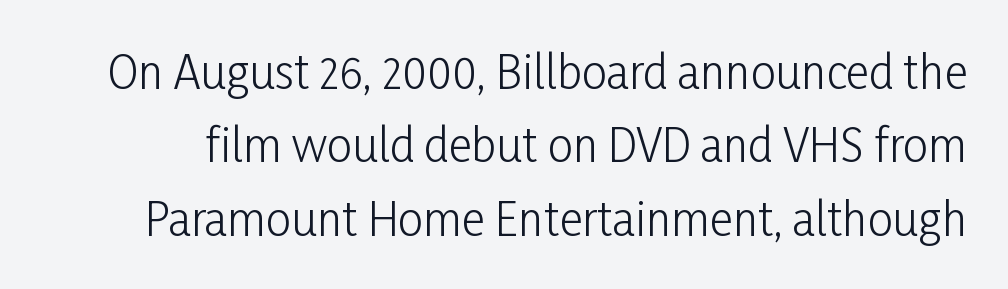
The image shows 45 px light, condensed sans-serif type, upright; set normal line spacing (1.63x), normal letter spacing, not underlined; low stroke contrast and a medium x-height.
